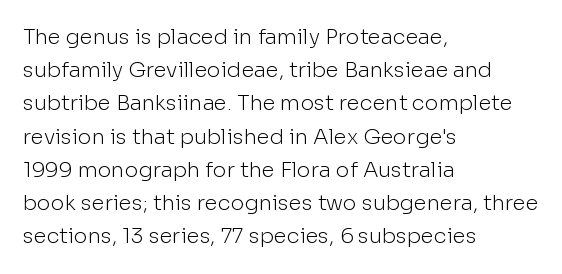
Q: Is the text bold? A: No.
Q: Is the text italic (slanted)? A: No, it is upright.
Q: Is the text underlined? A: No.
Q: How is the paragraph aligned? A: Left-aligned.
Q: Is the spacing between letters normal or unusually wide? A: Normal.
Q: Is the spacing between lines tight, normal or loose? A: Normal.
